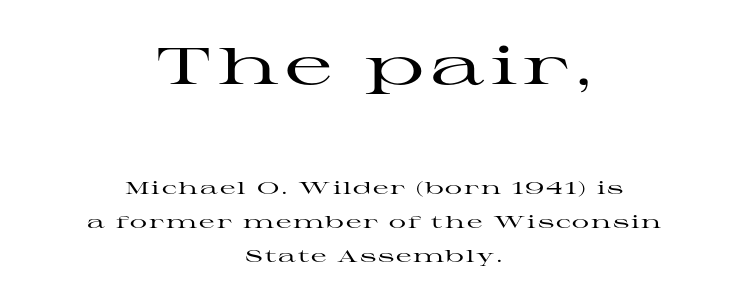
If you drew a line through each stem, it would be perfectly vertical. Character widths vary here, with narrow letters taking less room than wide ones. Large over small — that's the arrangement of the two blocks here. The rendering shows small feet on the letterforms — a serif design. Just letters on the line, the space beneath them empty. Loosely led — the rows are spread out.
